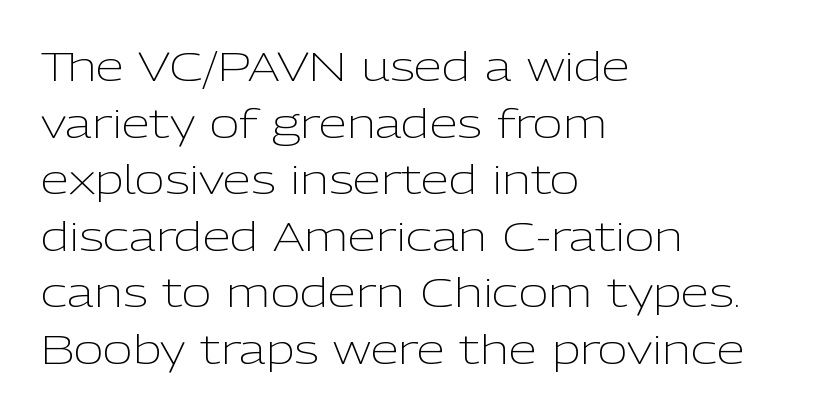
Vertically, the passage feels balanced, rows spaced as you'd expect. The axis of the letterforms is exactly vertical. A quiet, ordinary-to-light weight characterises the typeface. The ragged edge is on the right, which tells us the setting is flush left.
